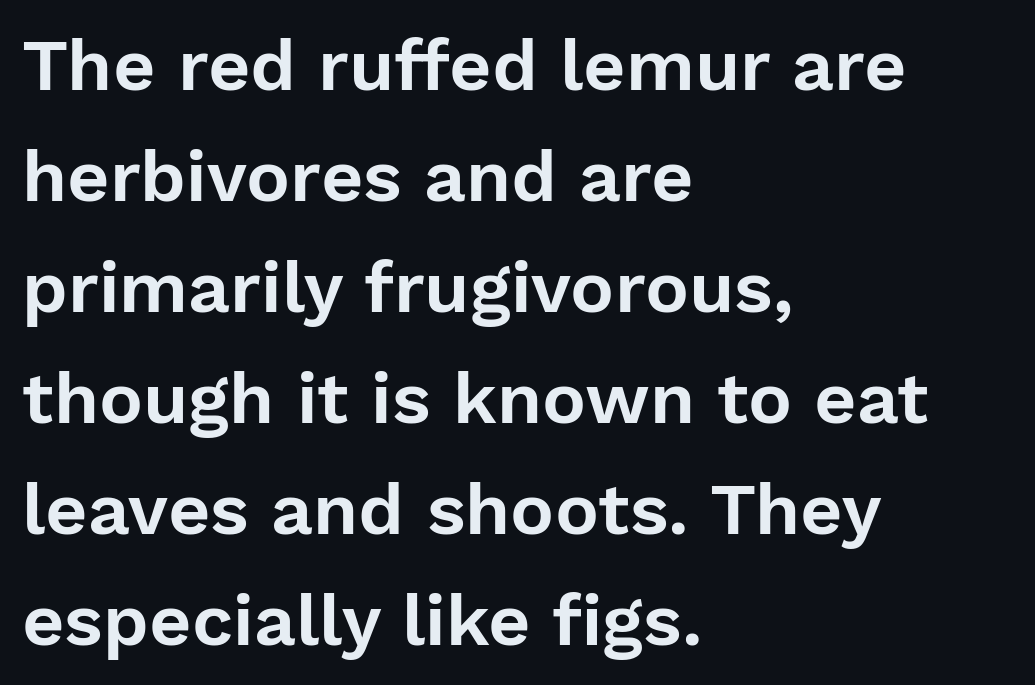
Q: Is the text italic (slanted)? A: No, it is upright.
Q: Is the typeface a serif or a sans-serif typeface? A: Sans-serif.
Q: Is the text underlined? A: No.
Q: How is the paragraph aligned? A: Left-aligned.
Q: Is the spacing between letters normal or unusually wide? A: Normal.
Q: Is the spacing between lines tight, normal or loose? A: Normal.
Q: Width (condensed, normal, or wide)? A: Normal.
Q: Stroke contrast? A: Low.
Q: x-height? A: Medium.
Q: Monospaced? A: No.
